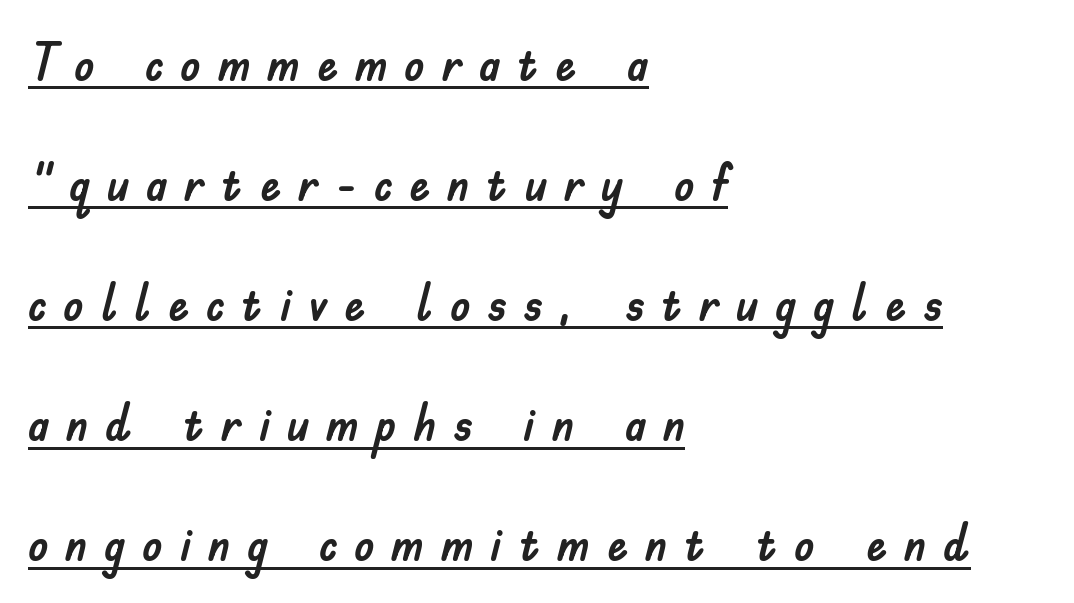
Q: Is the text italic (slanted)? A: Yes.
Q: Is the typeface a serif or a sans-serif typeface? A: Sans-serif.
Q: Is the text underlined? A: Yes.
Q: How is the paragraph aligned? A: Left-aligned.
Q: Is the spacing between letters normal or unusually wide? A: Unusually wide.
Q: Is the spacing between lines tight, normal or loose? A: Loose.
Q: Width (condensed, normal, or wide)? A: Normal.
Q: Stroke contrast? A: Low.
Q: x-height? A: Small.
Q: Monospaced? A: No.
